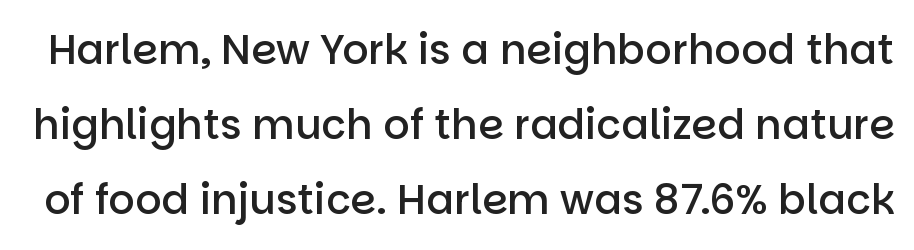
The image shows 41 px semibold sans-serif type, upright; set line spacing 1.83x, normal letter spacing, not underlined; low stroke contrast and a large x-height.
